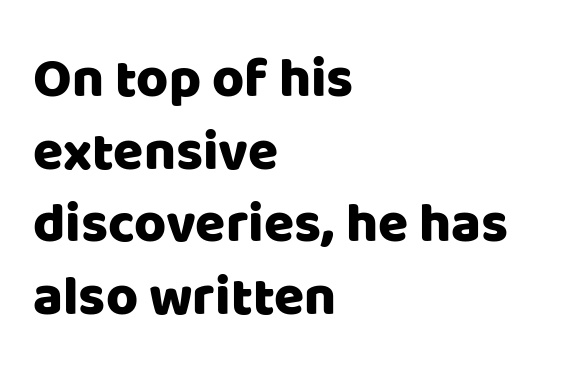
The image shows 55 px sans-serif type, upright; set left-aligned, normal line spacing (1.32x), normal letter spacing, not underlined; low stroke contrast and a large x-height.
